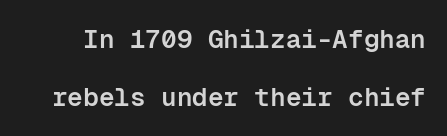
Q: Is the text bold? A: Semi-bold.
Q: Is the text italic (slanted)? A: No, it is upright.
Q: Is the text underlined? A: No.
Q: Is the spacing between letters normal or unusually wide? A: Normal.
Q: Is the spacing between lines tight, normal or loose? A: Loose.
